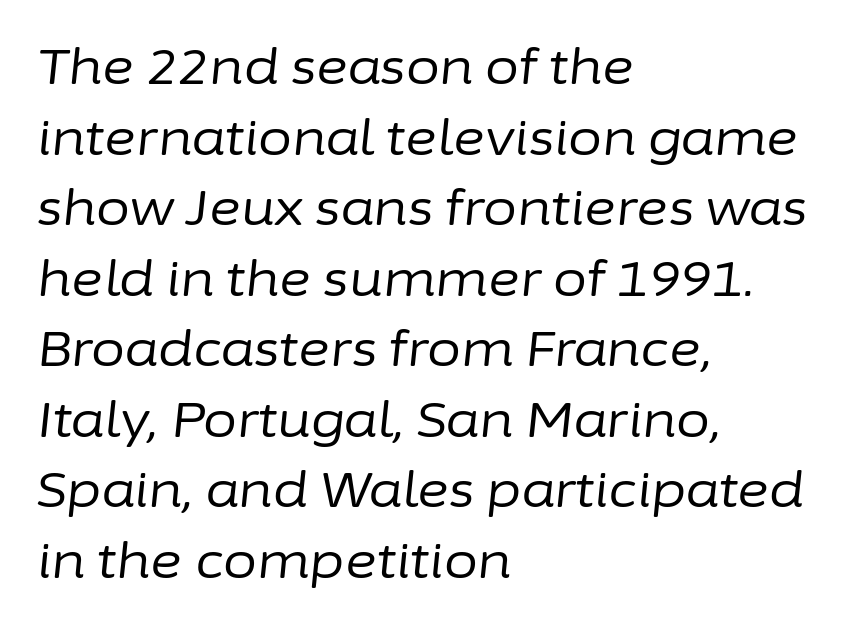
{"italic": "yes", "lean": "right", "slant_degrees": 6, "bold": "no", "weight": "regular", "width": "normal", "stroke_contrast": "low", "x_height": "medium", "monospaced": "no", "underline": "no", "align": "left", "line_spacing": "normal", "line_spacing_ratio": 1.44, "letter_spacing": "normal", "letter_spacing_em": 0.0, "glyph_px": 49}
